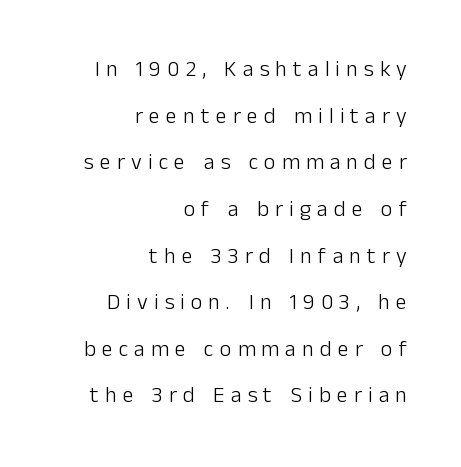
{"italic": "no", "bold": "no", "underline": "no", "align": "right", "line_spacing": "loose", "line_spacing_ratio": 2.12, "letter_spacing": "wide", "letter_spacing_em": 0.28, "glyph_px": 22}
